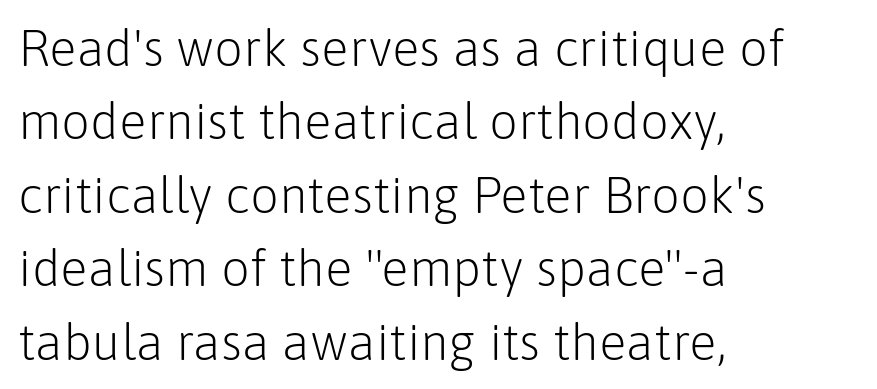
Q: Is the text bold? A: No.
Q: Is the text italic (slanted)? A: No, it is upright.
Q: Is the typeface a serif or a sans-serif typeface? A: Sans-serif.
Q: Is the text underlined? A: No.
Q: How is the paragraph aligned? A: Left-aligned.
Q: Is the spacing between letters normal or unusually wide? A: Normal.
Q: Is the spacing between lines tight, normal or loose? A: Normal.
Q: Width (condensed, normal, or wide)? A: Normal.
Q: Stroke contrast? A: Low.
Q: x-height? A: Medium.
Q: Monospaced? A: No.
